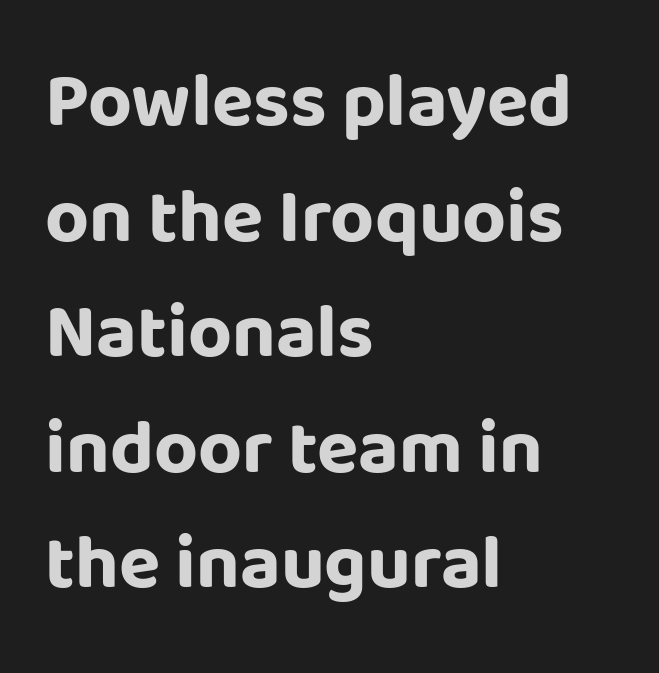
Q: Is the text bold? A: Yes.
Q: Is the text italic (slanted)? A: No, it is upright.
Q: Is the typeface a serif or a sans-serif typeface? A: Sans-serif.
Q: Is the text underlined? A: No.
Q: How is the paragraph aligned? A: Left-aligned.
Q: Is the spacing between letters normal or unusually wide? A: Normal.
Q: Is the spacing between lines tight, normal or loose? A: Normal.
Q: Width (condensed, normal, or wide)? A: Normal.
Q: Stroke contrast? A: Low.
Q: x-height? A: Large.
Q: Monospaced? A: No.
